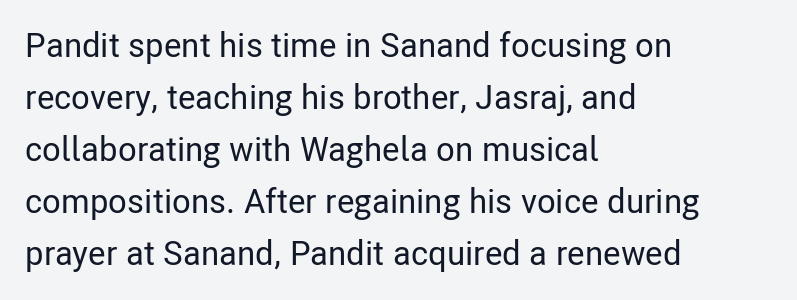
Q: Is the text italic (slanted)? A: No, it is upright.
Q: Is the typeface a serif or a sans-serif typeface? A: Sans-serif.
Q: Is the text underlined? A: No.
Q: How is the paragraph aligned? A: Left-aligned.
Q: Is the spacing between letters normal or unusually wide? A: Normal.
Q: Is the spacing between lines tight, normal or loose? A: Normal.
Q: Width (condensed, normal, or wide)? A: Condensed.
Q: Stroke contrast? A: Low.
Q: x-height? A: Medium.
Q: Monospaced? A: No.
